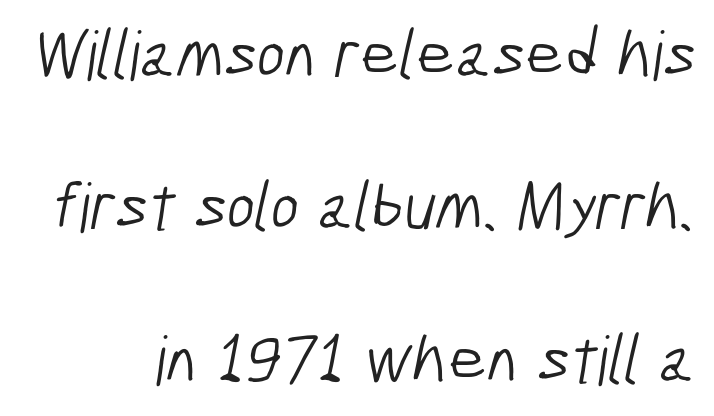
Q: Is the text bold? A: No.
Q: Is the typeface a serif or a sans-serif typeface? A: Sans-serif.
Q: Is the text underlined? A: No.
Q: How is the paragraph aligned? A: Right-aligned.
Q: Is the spacing between letters normal or unusually wide? A: Normal.
Q: Is the spacing between lines tight, normal or loose? A: Loose.
Q: Width (condensed, normal, or wide)? A: Condensed.
Q: Stroke contrast? A: Low.
Q: x-height? A: Medium.
Q: Monospaced? A: No.
